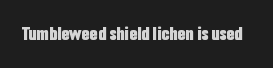
The image shows 21 px bold type, upright; set normal letter spacing, not underlined.
